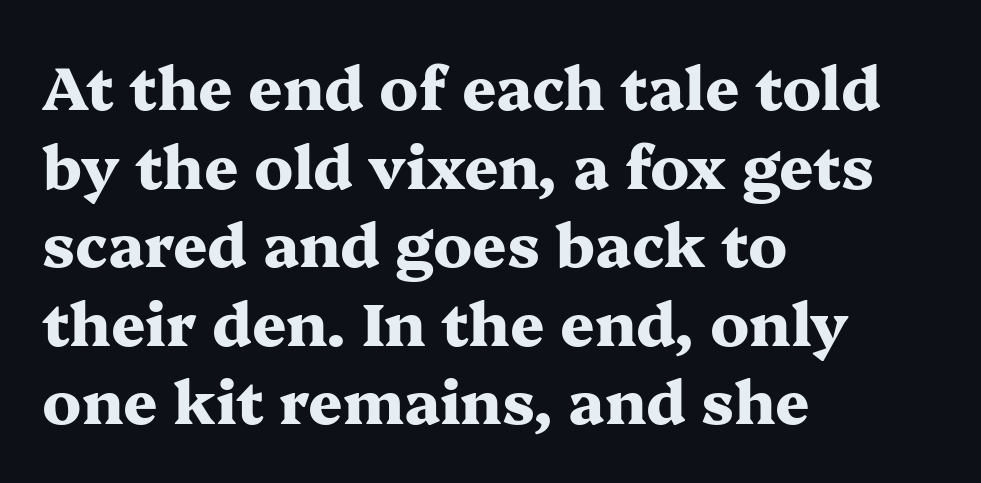
Leading matches the norm, producing a regular column. The characters look thick and weighty, a clear bold. Notice how the stems are strictly vertical — no italics here. Each letter's strokes conclude with small projecting serifs. Tracking value appears to be zero — textbook default spacing. Horizontal alignment here is leftward, the default for most running prose.
